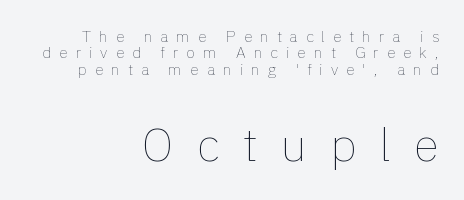
{"italic": "no", "bold": "no", "weight": "thin", "width": "normal", "x_height": "medium", "monospaced": "no", "underline": "no", "align": "right", "line_spacing": "tight", "line_spacing_ratio": 1.03, "letter_spacing": "wide", "letter_spacing_em": 0.49, "larger_block": "second", "size_ratio": 2.94, "glyph_px": 47}
